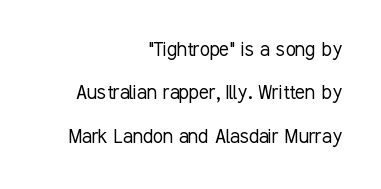
The image shows 23 px text type, upright; set right-aligned, line spacing 1.89x, normal letter spacing, not underlined.
